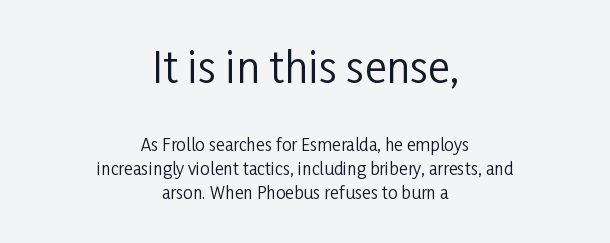
Every character sits straight up, as roman type does. A student would notice the top passage is typeset larger than what follows. The rendering uses natural spacing where letterforms have individual widths. The cut favours lightness, reaching ordinary text weight at its darkest. Descenders hang freely into open space.
